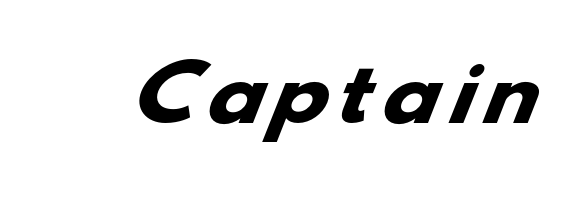
{"serif": "no", "bold": "yes", "weight": "heavy", "width": "wide", "stroke_contrast": "low", "x_height": "small", "monospaced": "no", "underline": "no", "glyph_px": 75}
